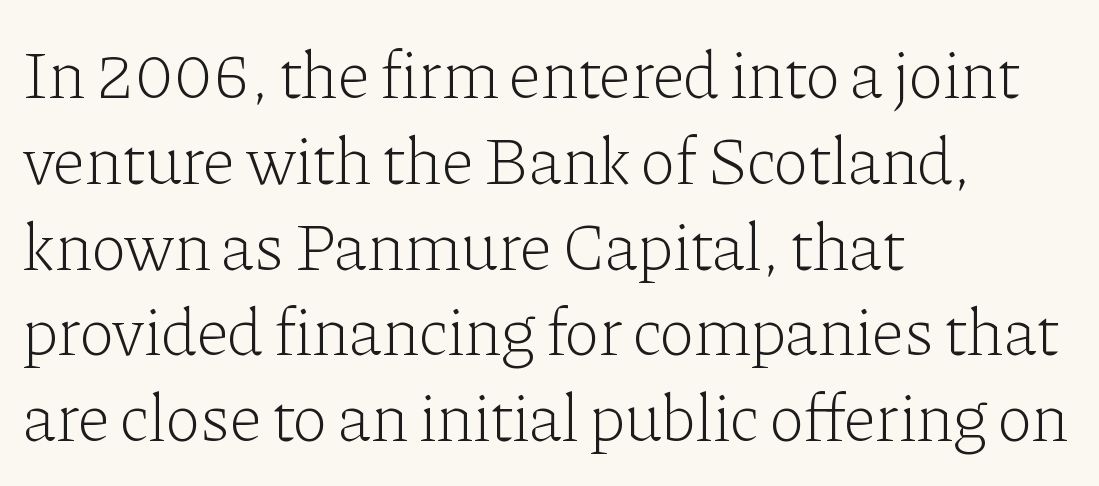
Q: Is the text bold? A: No.
Q: Is the text italic (slanted)? A: No, it is upright.
Q: Is the typeface a serif or a sans-serif typeface? A: Serif.
Q: Is the text underlined? A: No.
Q: How is the paragraph aligned? A: Left-aligned.
Q: Is the spacing between letters normal or unusually wide? A: Normal.
Q: Is the spacing between lines tight, normal or loose? A: Normal.
Q: Width (condensed, normal, or wide)? A: Normal.
Q: Stroke contrast? A: Low.
Q: x-height? A: Medium.
Q: Monospaced? A: No.
